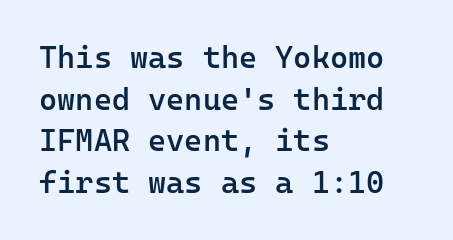
Q: Is the text bold? A: Semi-bold.
Q: Is the text italic (slanted)? A: No, it is upright.
Q: Is the typeface a serif or a sans-serif typeface? A: Sans-serif.
Q: Is the text underlined? A: No.
Q: How is the paragraph aligned? A: Left-aligned.
Q: Is the spacing between letters normal or unusually wide? A: Normal.
Q: Is the spacing between lines tight, normal or loose? A: Normal.
Q: Width (condensed, normal, or wide)? A: Normal.
Q: Stroke contrast? A: Low.
Q: x-height? A: Medium.
Q: Monospaced? A: Yes.
